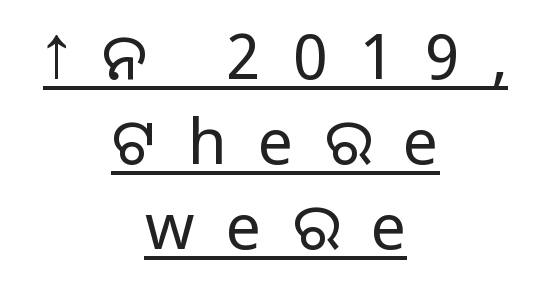
Q: Is the text bold? A: No.
Q: Is the text italic (slanted)? A: No, it is upright.
Q: Is the typeface a serif or a sans-serif typeface? A: Sans-serif.
Q: Is the text underlined? A: Yes.
Q: How is the paragraph aligned? A: Centered.
Q: Is the spacing between letters normal or unusually wide? A: Unusually wide.
Q: Is the spacing between lines tight, normal or loose? A: Normal.
Q: Width (condensed, normal, or wide)? A: Normal.
Q: Stroke contrast? A: Low.
Q: x-height? A: Medium.
Q: Monospaced? A: No.
